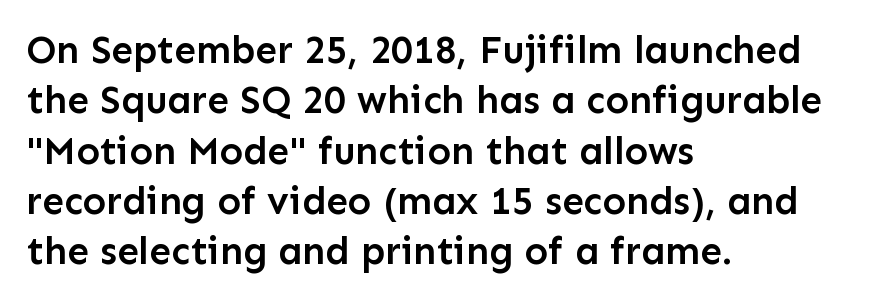
Q: Is the text bold? A: Semi-bold.
Q: Is the text italic (slanted)? A: No, it is upright.
Q: Is the typeface a serif or a sans-serif typeface? A: Sans-serif.
Q: Is the text underlined? A: No.
Q: How is the paragraph aligned? A: Left-aligned.
Q: Is the spacing between letters normal or unusually wide? A: Normal.
Q: Is the spacing between lines tight, normal or loose? A: Normal.
Q: Width (condensed, normal, or wide)? A: Normal.
Q: Stroke contrast? A: Low.
Q: x-height? A: Medium.
Q: Monospaced? A: No.
